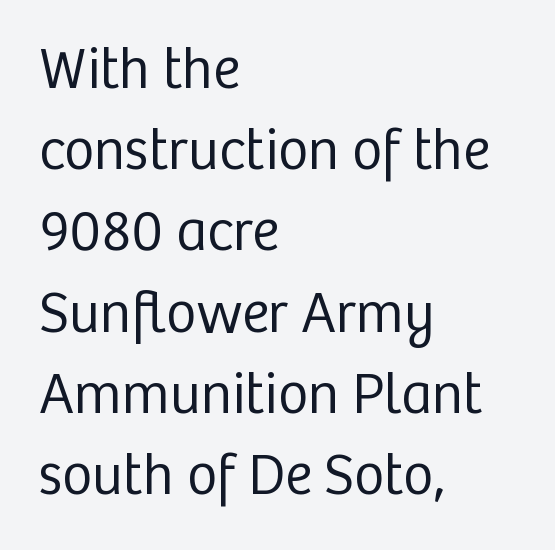
{"serif": "no", "italic": "no", "bold": "no", "weight": "regular", "width": "normal", "stroke_contrast": "low", "x_height": "medium", "monospaced": "no", "underline": "no", "align": "left", "line_spacing": "normal", "line_spacing_ratio": 1.4, "letter_spacing": "normal", "letter_spacing_em": 0.0, "glyph_px": 58}
